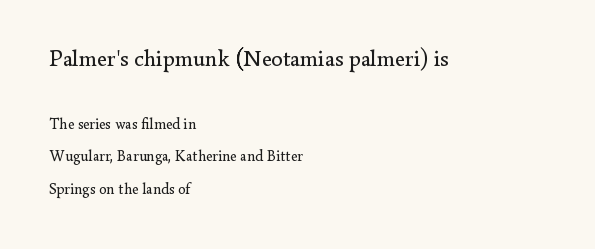
{"italic": "no", "bold": "no", "underline": "no", "align": "left", "line_spacing": "loose", "line_spacing_ratio": 2.18, "letter_spacing": "normal", "letter_spacing_em": 0.0, "larger_block": "first", "size_ratio": 1.53, "glyph_px": 23}
